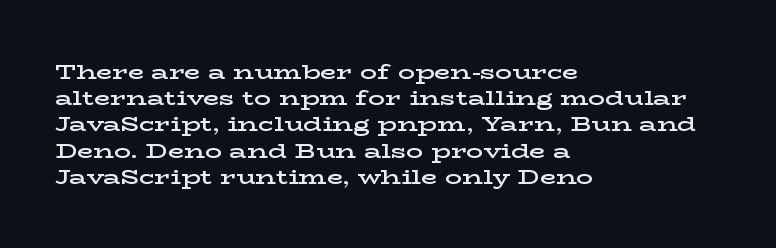
The image shows 21 px text type, upright; set left-aligned, normal line spacing (1.25x), normal letter spacing, not underlined.
